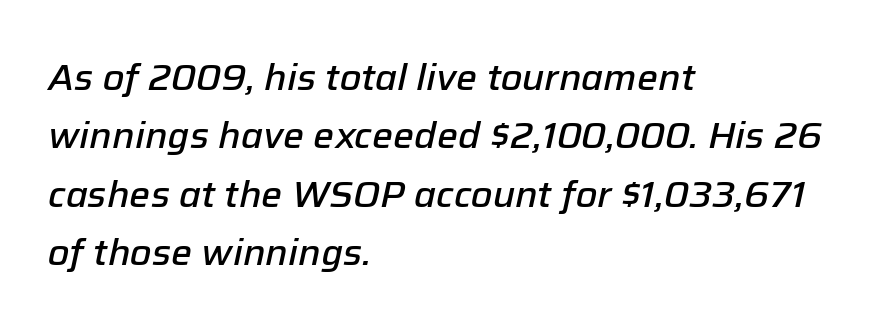
Weight: semibold (demi). These lines stack with their left ends in a neat column. Every character sits at an angle, as italics do. The tracking reads as untouched default to a designer's eye.
